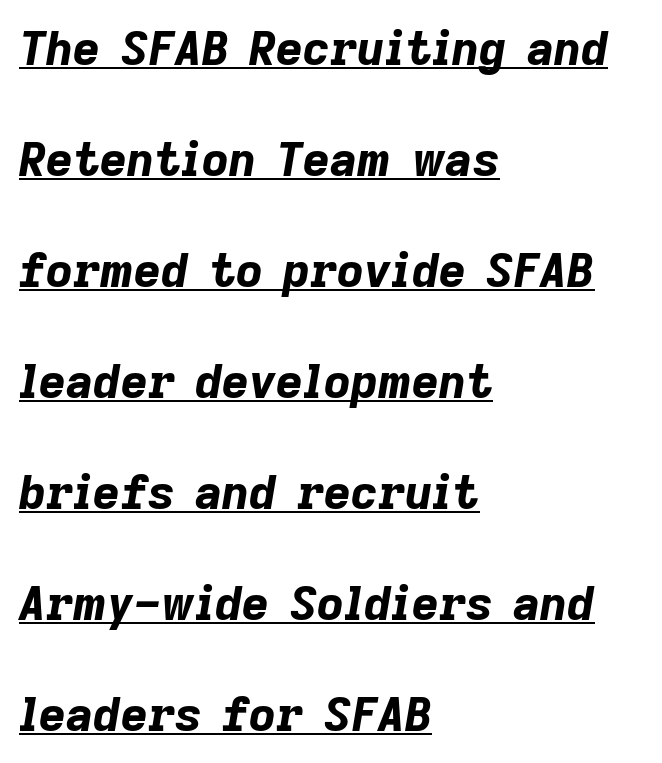
The image shows 47 px bold type, italic (leaning right); set left-aligned, loose line spacing (2.36x), normal letter spacing, underlined; low stroke contrast and a medium x-height.
